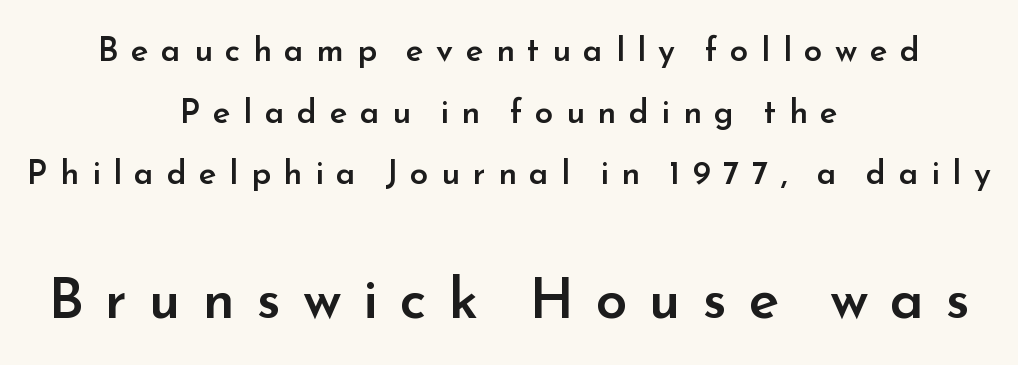
The image shows 57 px semibold sans-serif type, upright; set centered, line spacing 1.87x, unusually wide letter spacing (+0.38 em), not underlined; the second (bottom) block is 1.73x larger; low stroke contrast and a small x-height.
